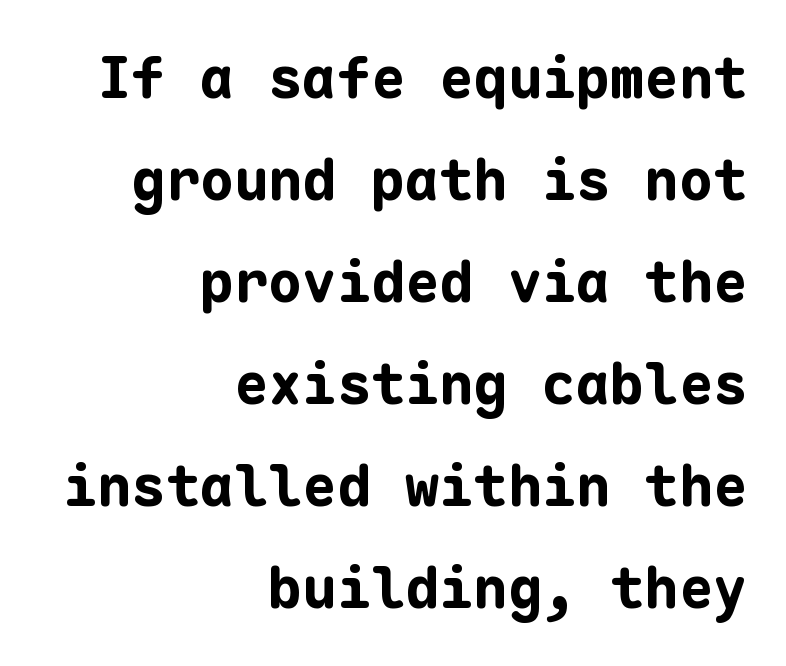
Q: Is the text bold? A: Yes.
Q: Is the text italic (slanted)? A: No, it is upright.
Q: Is the typeface a serif or a sans-serif typeface? A: Sans-serif.
Q: Is the text underlined? A: No.
Q: How is the paragraph aligned? A: Right-aligned.
Q: Is the spacing between letters normal or unusually wide? A: Normal.
Q: Width (condensed, normal, or wide)? A: Normal.
Q: Stroke contrast? A: Low.
Q: x-height? A: Medium.
Q: Monospaced? A: Yes.
